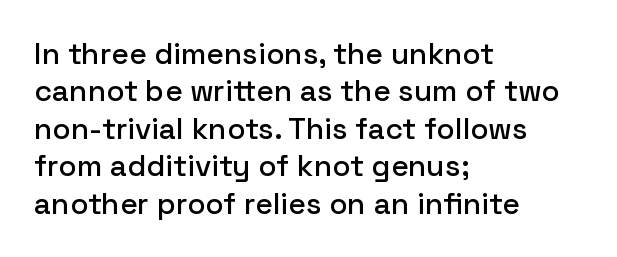
The image shows 30 px sans-serif type, upright; set left-aligned, normal line spacing (1.25x), normal letter spacing, not underlined; low stroke contrast and a medium x-height.
